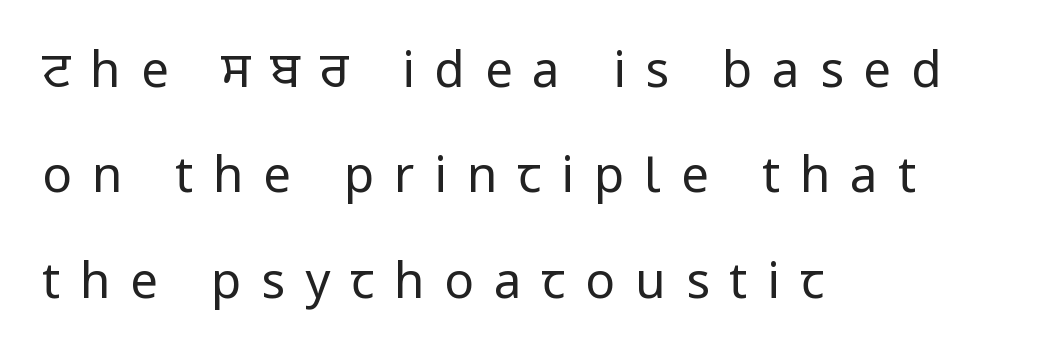
The image shows 49 px regular-weight, condensed sans-serif type, upright; set left-aligned, loose line spacing (2.15x), unusually wide letter spacing (+0.41 em), not underlined; low stroke contrast and a large x-height.
